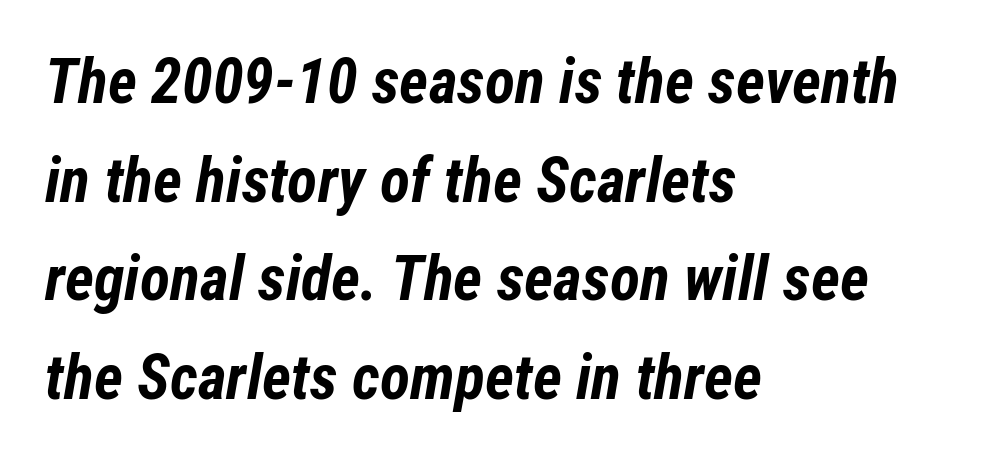
{"italic": "yes", "lean": "right", "slant_degrees": 12, "bold": "yes", "weight": "bold", "width": "condensed", "stroke_contrast": "low", "x_height": "medium", "monospaced": "no", "underline": "no", "align": "left", "line_spacing": "normal", "line_spacing_ratio": 1.59, "letter_spacing": "normal", "letter_spacing_em": 0.0, "glyph_px": 62}
